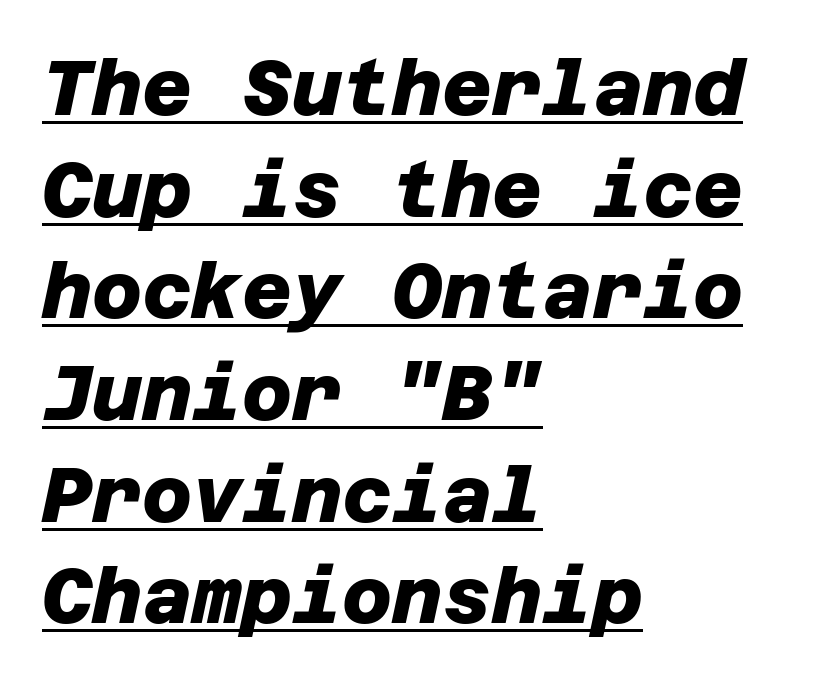
{"serif": "no", "bold": "yes", "weight": "heavy", "width": "normal", "stroke_contrast": "low", "x_height": "large", "underline": "yes", "align": "left", "line_spacing": "normal", "line_spacing_ratio": 1.32, "letter_spacing": "normal", "letter_spacing_em": 0.0, "glyph_px": 77}
